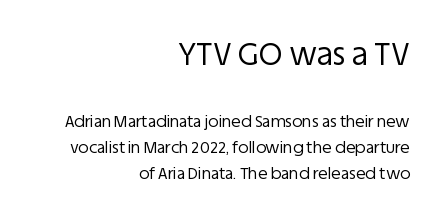
Q: Is the text bold? A: No.
Q: Is the text italic (slanted)? A: No, it is upright.
Q: Is the typeface a serif or a sans-serif typeface? A: Sans-serif.
Q: Is the text underlined? A: No.
Q: How is the paragraph aligned? A: Right-aligned.
Q: Is the spacing between letters normal or unusually wide? A: Normal.
Q: Is the spacing between lines tight, normal or loose? A: Normal.
Q: Which block of text is set in a larger size, the first (top) or the second (bottom)? A: The first (top) one.
Q: Width (condensed, normal, or wide)? A: Normal.
Q: Stroke contrast? A: Low.
Q: x-height? A: Large.
Q: Monospaced? A: No.
